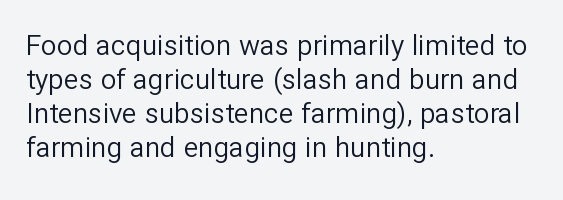
Tracking here is standard; glyphs follow each other at the usual distance. This rendering employs a face without finishing strokes, i.e., a sans-serif. Is the block centered? No — it sits flush against the left margin. Underlining? Definitely not there.
